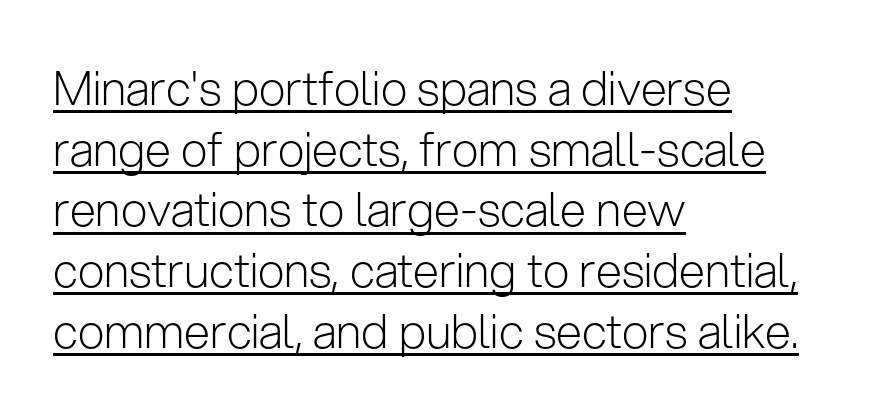
{"serif": "no", "italic": "no", "bold": "no", "weight": "light", "width": "normal", "stroke_contrast": "low", "x_height": "medium", "monospaced": "no", "underline": "yes", "align": "left", "line_spacing": "normal", "line_spacing_ratio": 1.29, "letter_spacing": "normal", "letter_spacing_em": 0.0, "glyph_px": 47}
